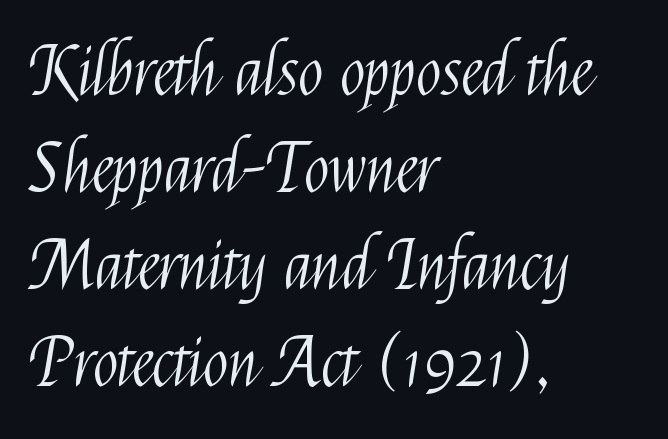
Q: Is the text bold? A: No.
Q: Is the text italic (slanted)? A: Yes.
Q: Is the typeface a serif or a sans-serif typeface? A: Sans-serif.
Q: Is the text underlined? A: No.
Q: How is the paragraph aligned? A: Left-aligned.
Q: Is the spacing between letters normal or unusually wide? A: Normal.
Q: Is the spacing between lines tight, normal or loose? A: Normal.
Q: Width (condensed, normal, or wide)? A: Condensed.
Q: Stroke contrast? A: Medium.
Q: x-height? A: Medium.
Q: Monospaced? A: No.
